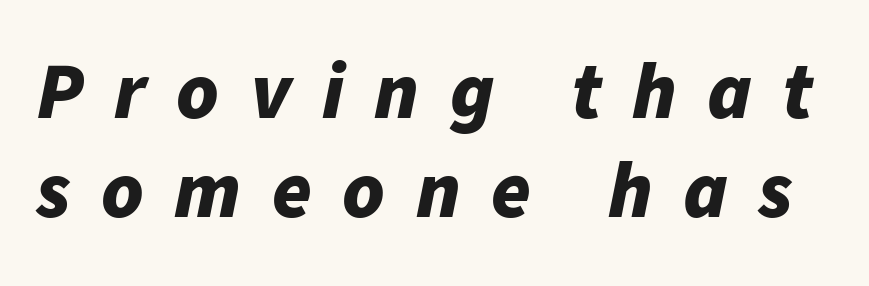
Someone cranked the tracking dial way up on this one. No word sits above an underline. Each letter keeps its own natural width here, so spacing adapts to shape. These words are printed bold, with thick strokes throughout. The lettering tilts uniformly, giving the passage an italic look.
